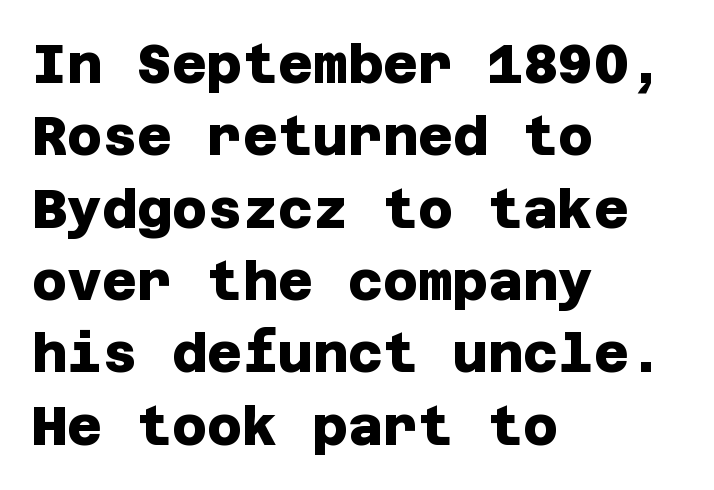
Short note: letters normally spaced. The designer went with a sans here, leaving each stem footless. Clear beneath every line of the passage. This block has exactly the height ordinary leading produces. Typesetter's note: full bold, strokes at maximum text heaviness.
